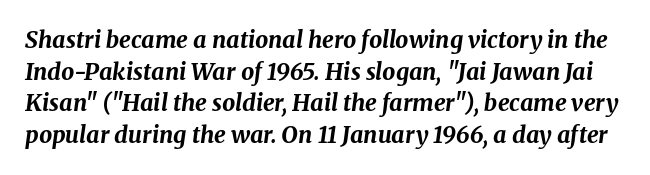
Q: Is the text bold? A: Yes.
Q: Is the text italic (slanted)? A: Yes, it leans right by about 8 degrees.
Q: Is the text underlined? A: No.
Q: Is the spacing between letters normal or unusually wide? A: Normal.
Q: Is the spacing between lines tight, normal or loose? A: Normal.
